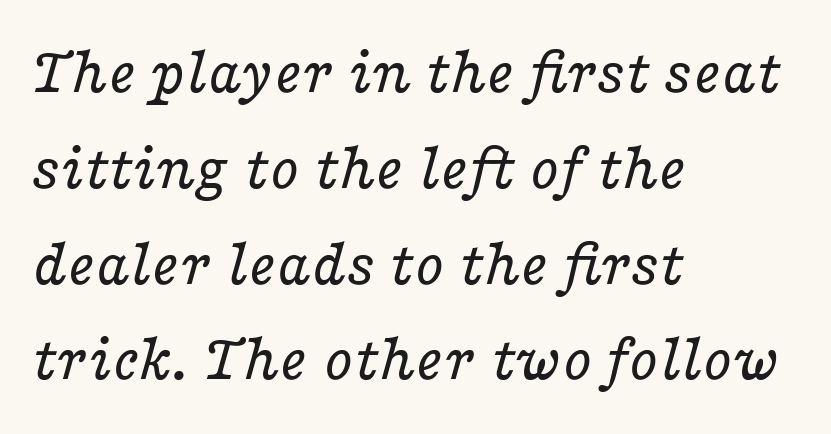
{"serif": "yes", "italic": "yes", "lean": "right", "slant_degrees": 16, "bold": "no", "weight": "regular", "width": "wide", "stroke_contrast": "low", "x_height": "medium", "monospaced": "no", "underline": "no", "align": "left", "line_spacing": "normal", "line_spacing_ratio": 1.43, "letter_spacing": "normal", "letter_spacing_em": 0.0, "glyph_px": 67}
